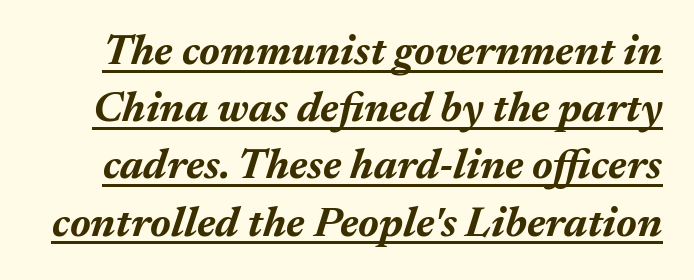
Q: Is the text bold? A: Yes.
Q: Is the text italic (slanted)? A: Yes, it leans right by about 17 degrees.
Q: Is the text underlined? A: Yes.
Q: Is the spacing between letters normal or unusually wide? A: Normal.
Q: Is the spacing between lines tight, normal or loose? A: Normal.
Q: Width (condensed, normal, or wide)? A: Normal.
Q: Stroke contrast? A: Medium.
Q: x-height? A: Medium.
Q: Monospaced? A: No.
